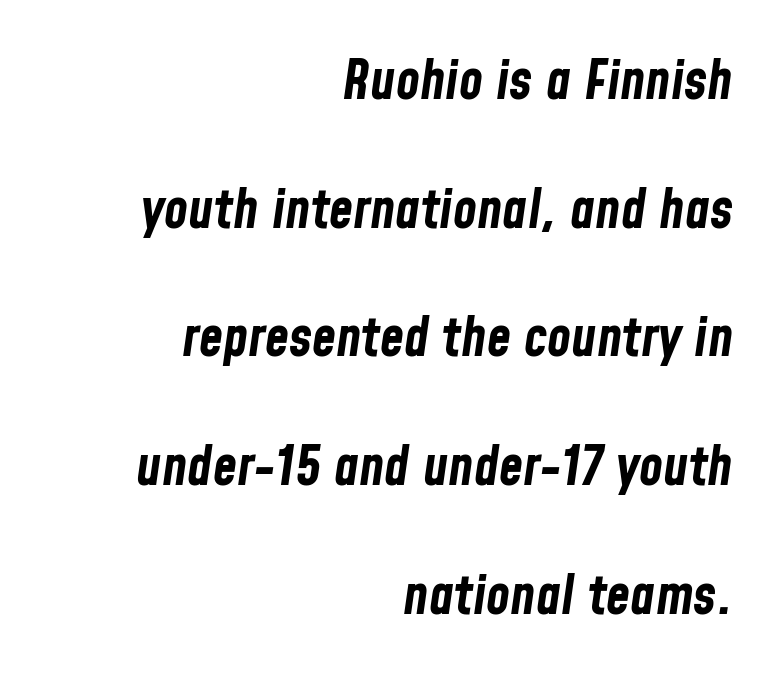
The image shows 55 px bold, condensed type, italic (leaning right); set right-aligned, loose line spacing (2.34x), normal letter spacing, not underlined; low stroke contrast and a medium x-height.
